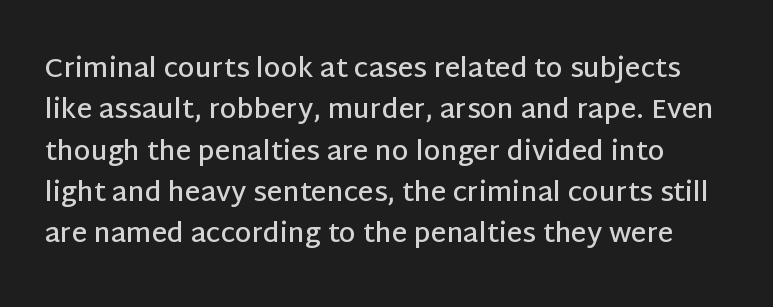
The area under the type is left untouched. How heavy is the stroke? Medium-heavy — a semibold, shy of bold. Whoever set this chose a conventional vertical rhythm. A typesetter would mark this as roman, not italic.
